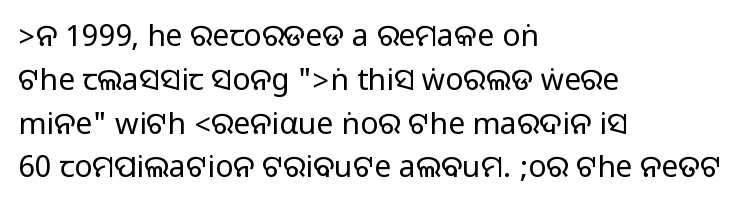
Q: Is the text italic (slanted)? A: No, it is upright.
Q: Is the typeface a serif or a sans-serif typeface? A: Sans-serif.
Q: Is the text underlined? A: No.
Q: How is the paragraph aligned? A: Left-aligned.
Q: Is the spacing between letters normal or unusually wide? A: Normal.
Q: Is the spacing between lines tight, normal or loose? A: Normal.
Q: Width (condensed, normal, or wide)? A: Normal.
Q: Stroke contrast? A: Medium.
Q: Monospaced? A: No.
